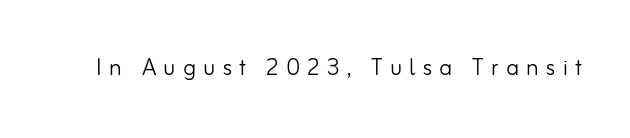
{"serif": "no", "italic": "no", "bold": "no", "weight": "light", "width": "normal", "stroke_contrast": "low", "x_height": "small", "monospaced": "no", "underline": "no", "letter_spacing": "wide", "letter_spacing_em": 0.25, "glyph_px": 29}
